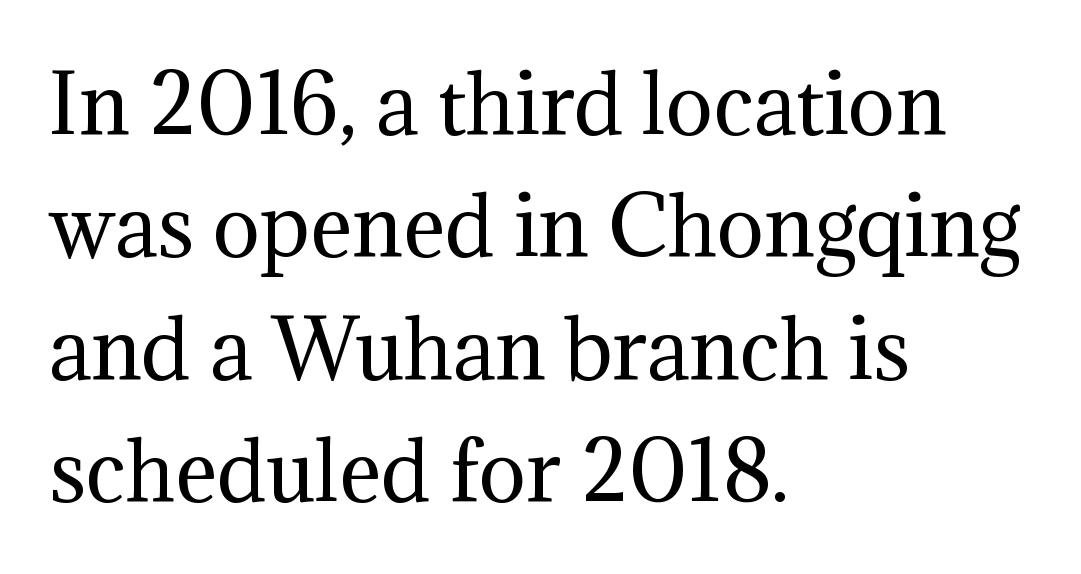
Q: Is the text bold? A: No.
Q: Is the text italic (slanted)? A: No, it is upright.
Q: Is the typeface a serif or a sans-serif typeface? A: Serif.
Q: Is the text underlined? A: No.
Q: How is the paragraph aligned? A: Left-aligned.
Q: Is the spacing between letters normal or unusually wide? A: Normal.
Q: Is the spacing between lines tight, normal or loose? A: Normal.
Q: Width (condensed, normal, or wide)? A: Normal.
Q: Stroke contrast? A: Medium.
Q: x-height? A: Medium.
Q: Monospaced? A: No.
